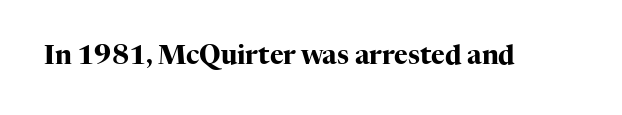
Only glyphs here, with clear space below each row. Rendered with straight, roman letterforms. The glyphs have the mass of a bold cut. Observe the ordinary spacing: letters are neighbours, not strangers.
